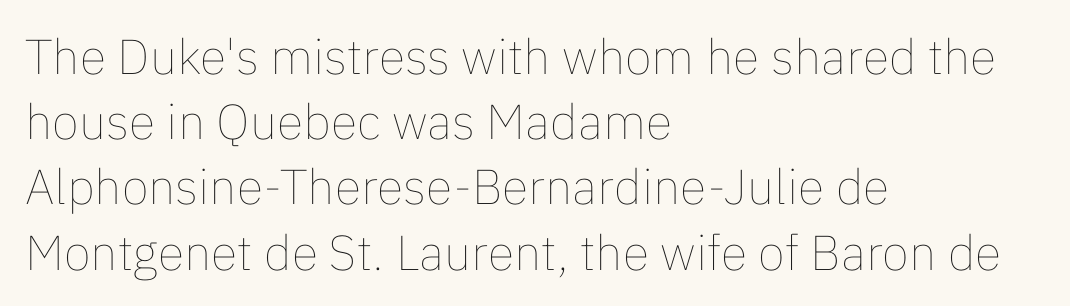
These lines keep a tight, regular rhythm from letter to letter. The weight would be labelled regular, book, light, or lighter still. These lines are rendered in a variable-pitch font. Plain, unruled lines of type. Where is the straight margin? On the left.
